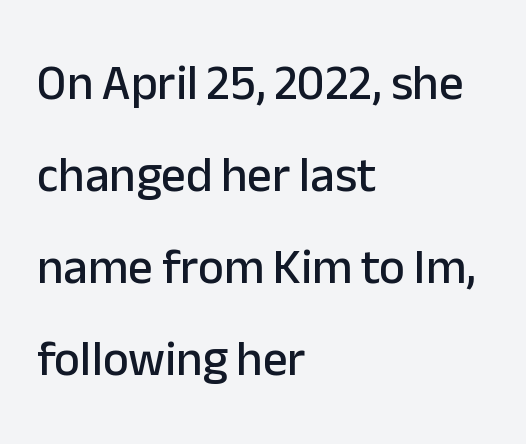
The image shows 49 px sans-serif type, upright; set left-aligned, line spacing 1.88x, normal letter spacing, not underlined; low stroke contrast and a medium x-height.
